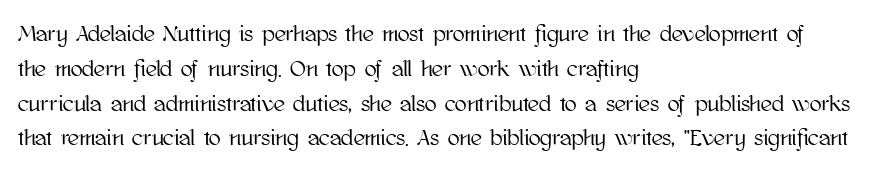
{"italic": "no", "underline": "no", "align": "left", "line_spacing": "normal", "line_spacing_ratio": 1.58, "letter_spacing": "normal", "letter_spacing_em": 0.0, "glyph_px": 22}
